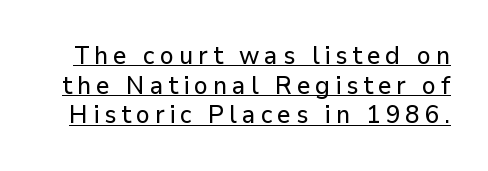
This sample uses expanded letter spacing, leaving extra air between glyphs. Vertical strokes here are truly vertical. Glance below the letters and you will spot a drawn line.
